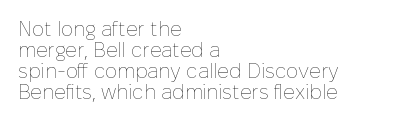
Q: Is the text bold? A: No.
Q: Is the text italic (slanted)? A: No, it is upright.
Q: Is the text underlined? A: No.
Q: How is the paragraph aligned? A: Left-aligned.
Q: Is the spacing between letters normal or unusually wide? A: Normal.
Q: Is the spacing between lines tight, normal or loose? A: Tight.
